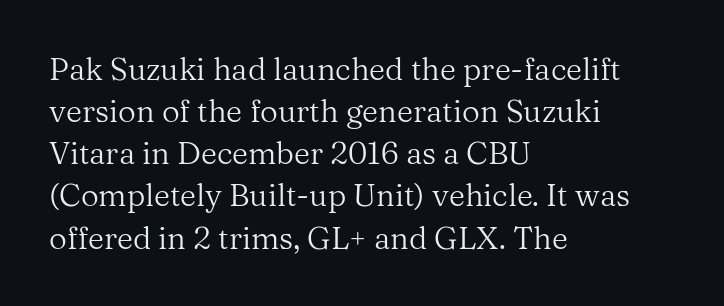
The letterforms sit shoulder to shoulder at normal distance. These lines sit exactly where default settings would place them. Descenders hang freely into open space. The ragged edge is on the right, which tells us the setting is flush left. The passage shown is typed in a proportional face where columns would drift. Examine the stroke ends and you'll spot serifs.
